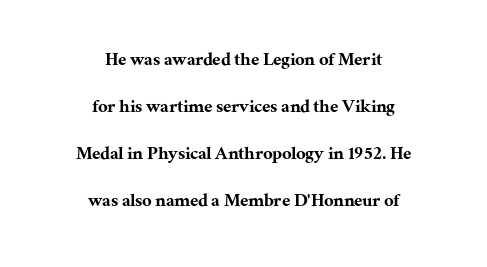
The image shows 21 px text type, upright; set centered, loose line spacing (2.24x), normal letter spacing, not underlined.
